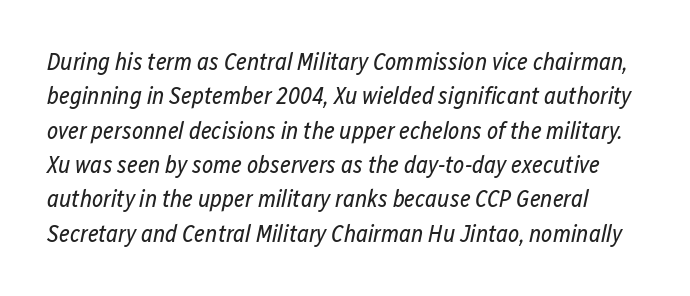
Emphasis-style slanted type is in use. The gap between lines stays unmarked. The letterforms sit shoulder to shoulder at normal distance. Notice how descenders clear the ascenders below comfortably — that's standard leading.
